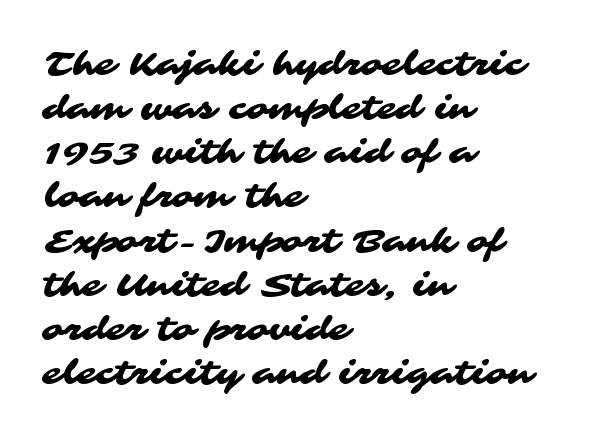
{"serif": "no", "width": "wide", "stroke_contrast": "medium", "x_height": "medium", "monospaced": "no", "underline": "no", "align": "left", "line_spacing": "normal", "line_spacing_ratio": 1.38, "letter_spacing": "normal", "letter_spacing_em": 0.0, "glyph_px": 32}
